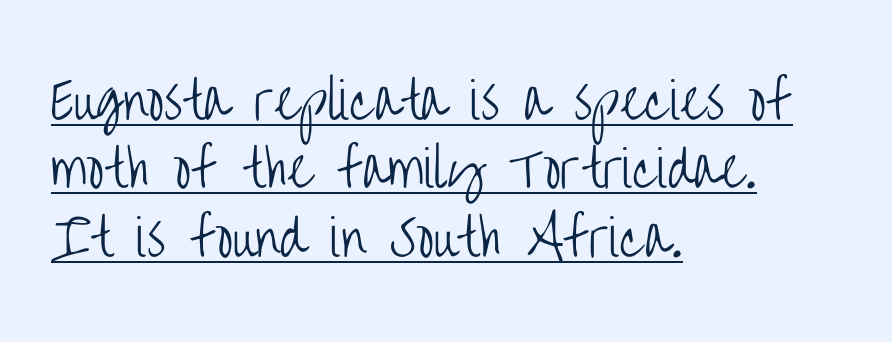
Q: Is the text bold? A: No.
Q: Is the text italic (slanted)? A: No, it is upright.
Q: Is the typeface a serif or a sans-serif typeface? A: Sans-serif.
Q: Is the text underlined? A: Yes.
Q: How is the paragraph aligned? A: Left-aligned.
Q: Is the spacing between letters normal or unusually wide? A: Normal.
Q: Is the spacing between lines tight, normal or loose? A: Normal.
Q: Width (condensed, normal, or wide)? A: Condensed.
Q: Stroke contrast? A: Low.
Q: x-height? A: Large.
Q: Monospaced? A: No.
